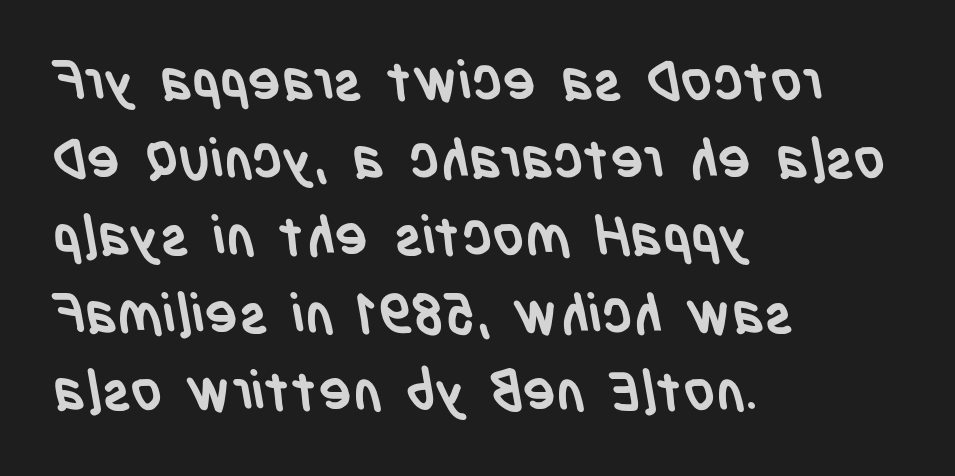
Q: Is the text bold? A: Yes.
Q: Is the typeface a serif or a sans-serif typeface? A: Sans-serif.
Q: Is the text underlined? A: No.
Q: How is the paragraph aligned? A: Left-aligned.
Q: Is the spacing between letters normal or unusually wide? A: Normal.
Q: Is the spacing between lines tight, normal or loose? A: Normal.
Q: Width (condensed, normal, or wide)? A: Condensed.
Q: Stroke contrast? A: Low.
Q: x-height? A: Large.
Q: Monospaced? A: No.
